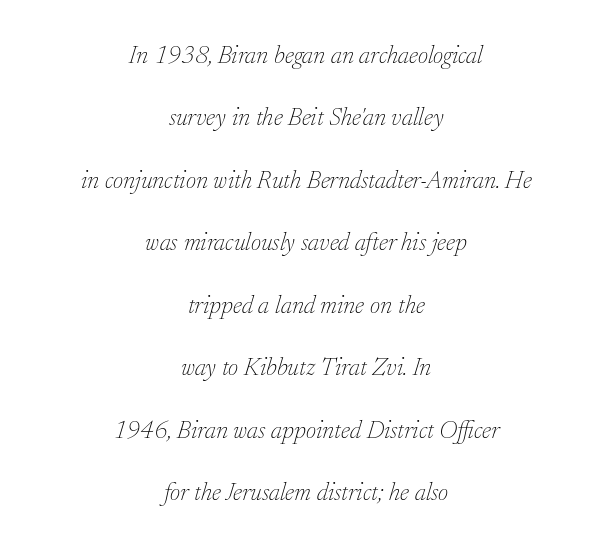
{"italic": "yes", "lean": "right", "slant_degrees": 17, "bold": "no", "underline": "no", "align": "center", "line_spacing": "loose", "line_spacing_ratio": 2.5, "letter_spacing": "normal", "letter_spacing_em": 0.0, "glyph_px": 25}
